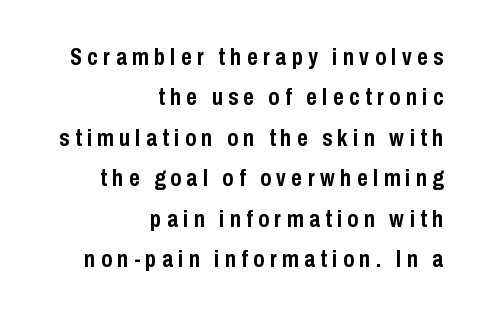
The image shows 23 px bold type, upright; set right-aligned, line spacing 1.76x, unusually wide letter spacing (+0.24 em), not underlined.
